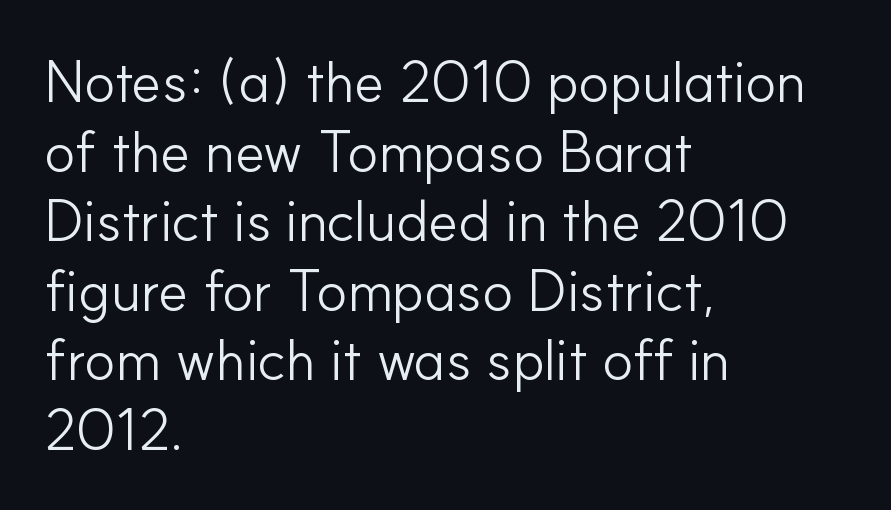
{"serif": "no", "italic": "no", "bold": "no", "weight": "light", "width": "normal", "stroke_contrast": "low", "x_height": "small", "monospaced": "no", "underline": "no", "align": "left", "line_spacing_ratio": 1.2, "letter_spacing": "normal", "letter_spacing_em": 0.0, "glyph_px": 58}
